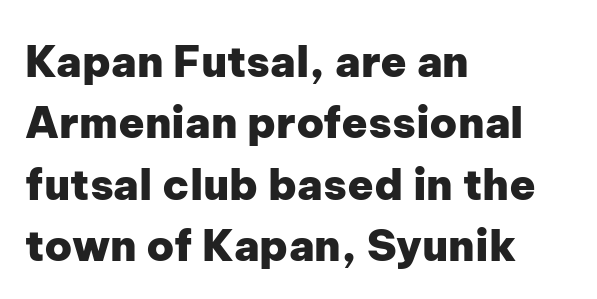
{"serif": "no", "italic": "no", "bold": "yes", "weight": "heavy", "width": "normal", "stroke_contrast": "low", "x_height": "medium", "monospaced": "no", "underline": "no", "align": "left", "line_spacing": "normal", "line_spacing_ratio": 1.43, "letter_spacing": "normal", "letter_spacing_em": 0.0, "glyph_px": 43}
